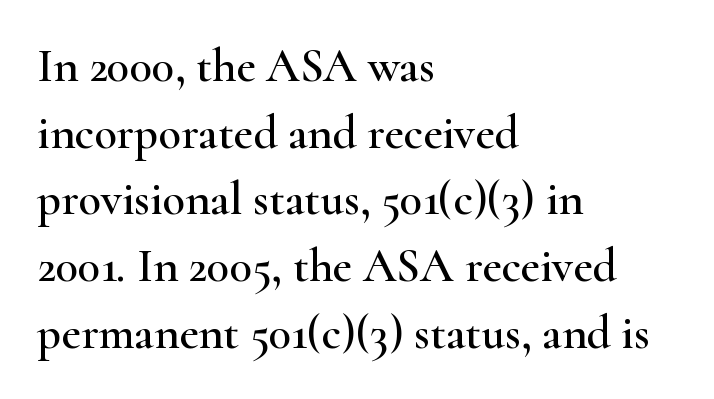
Each new line begins a customary step beneath the previous one. You can tell it's not italic because the verticals are truly vertical. In CSS terms this would be text-align: left. Check where the strokes stop: tiny serifs finish them off. Nobody touched the tracking dial on this one.
